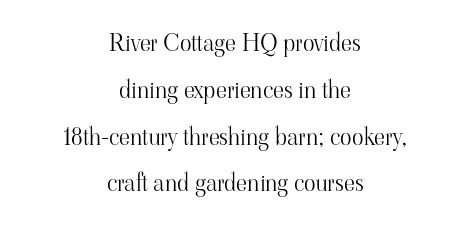
Q: Is the text bold? A: No.
Q: Is the text italic (slanted)? A: No, it is upright.
Q: Is the text underlined? A: No.
Q: How is the paragraph aligned? A: Centered.
Q: Is the spacing between letters normal or unusually wide? A: Normal.
Q: Is the spacing between lines tight, normal or loose? A: Loose.
